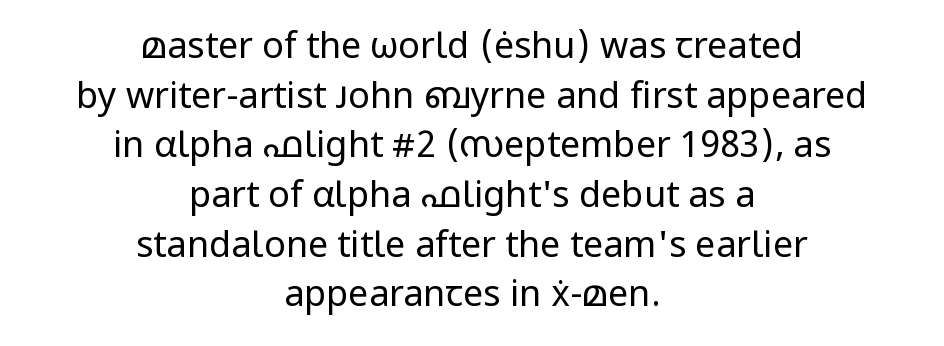
Students, observe: this is what conventionally led text looks like. Classification — sans serif. Is this a fixed-width face? No — the glyphs have proportional, varying widths. A typesetter would mark this as roman, not italic. Nothing unusual about the tracking: characters are spaced as the font intends.
